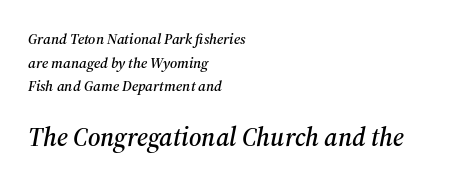
The image shows 26 px text type, italic (leaning right); set left-aligned, normal line spacing (1.57x), normal letter spacing, not underlined; the second (bottom) block is 1.73x larger.
